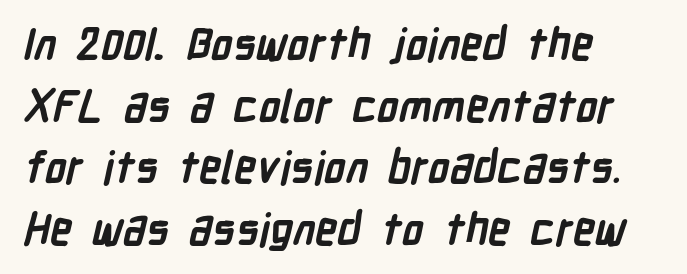
Stroke terminals: plain, sans-serif. Each glyph is drawn with heavy, bold strokes. One glance says typical: line gaps are just what's usual. Note the varied advance widths — an 'i' is clearly narrower than an 'm'. The line texture is even and compact thanks to regular tracking. A classic flush-left, rag-right setting is used for this passage.
